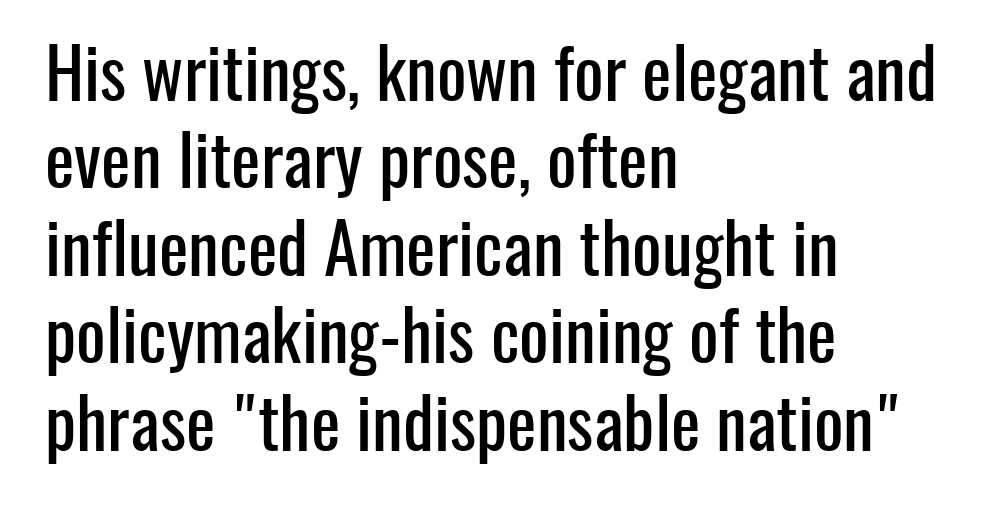
A typesetter would call this zero additional tracking. Short and long lines alike share a common starting point at left. Spacing verdict: proportional, widths tailored to each character. A typesetter would label this face a sans. Quick note: underline off.
